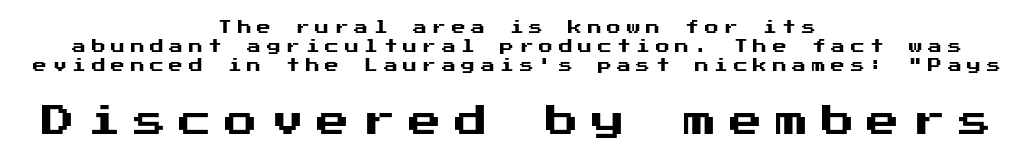
{"serif": "no", "italic": "no", "width": "normal", "stroke_contrast": "medium", "x_height": "medium", "underline": "no", "align": "center", "line_spacing": "normal", "line_spacing_ratio": 1.36, "letter_spacing": "wide", "letter_spacing_em": 0.39, "larger_block": "second", "size_ratio": 2.36, "glyph_px": 33}
